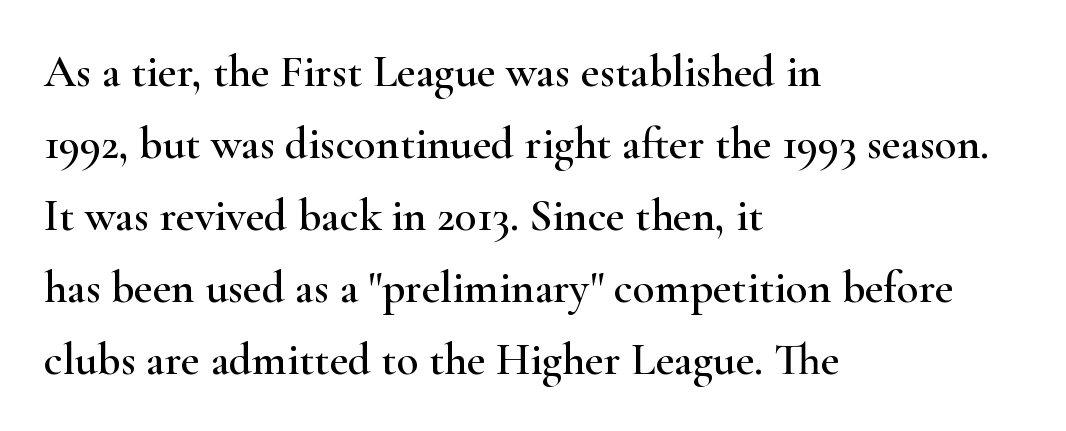
The paragraph has a hard left edge and a soft right edge. A roman cut, with each character standing at attention. The designer left line spacing at the default. Note: serifs present on the glyphs. Observe the ordinary spacing: letters are neighbours, not strangers. Note the varied advance widths — an 'i' is clearly narrower than an 'm'.
